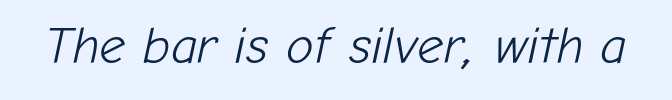
Compared with a typical body face, this is equally light or lighter still. Nothing unusual about the tracking: characters are spaced as the font intends. Varying glyph widths throughout — classic text-font behaviour. The axis of the letterforms is tilted away from vertical.
